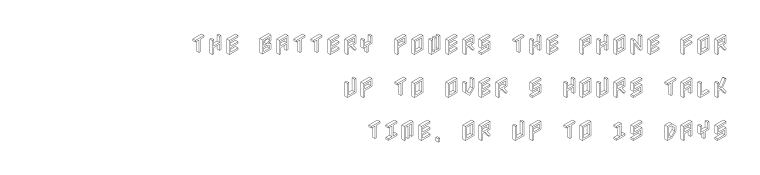
The image shows 23 px text type, upright; set right-aligned, line spacing 1.86x, normal letter spacing, not underlined.
